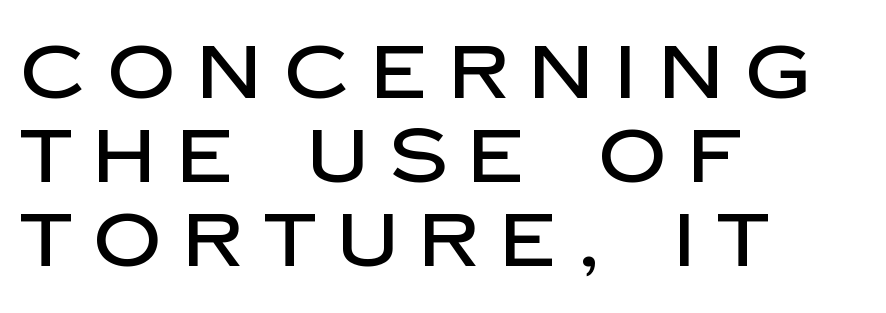
{"serif": "no", "italic": "no", "width": "normal", "stroke_contrast": "low", "x_height": "large", "monospaced": "no", "underline": "no", "align": "left", "line_spacing": "tight", "line_spacing_ratio": 1.12, "letter_spacing": "wide", "letter_spacing_em": 0.29, "glyph_px": 75}
